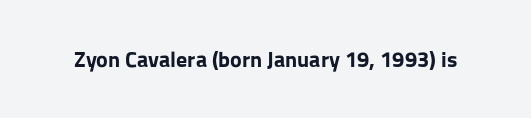
{"italic": "no", "bold": "yes", "underline": "no", "letter_spacing": "normal", "letter_spacing_em": 0.0, "glyph_px": 22}
